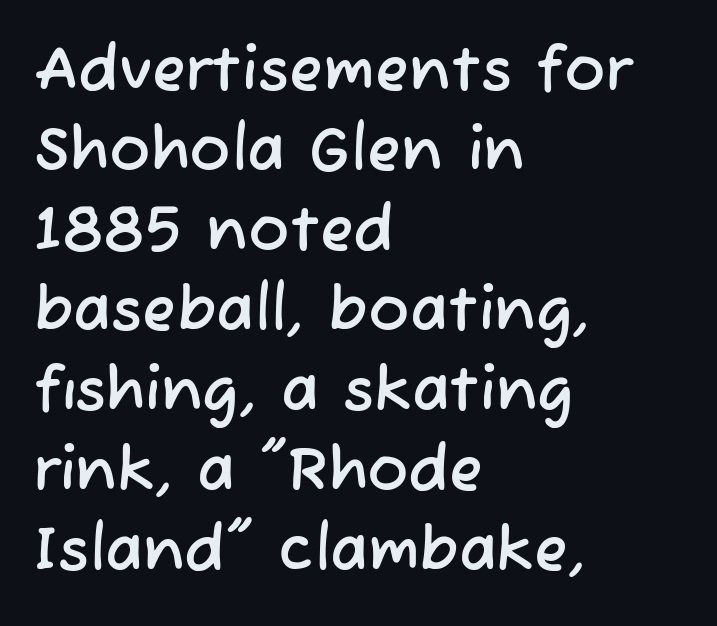
{"serif": "no", "width": "normal", "stroke_contrast": "low", "x_height": "medium", "monospaced": "no", "underline": "no", "align": "left", "line_spacing": "normal", "line_spacing_ratio": 1.29, "letter_spacing": "normal", "letter_spacing_em": 0.0, "glyph_px": 62}
